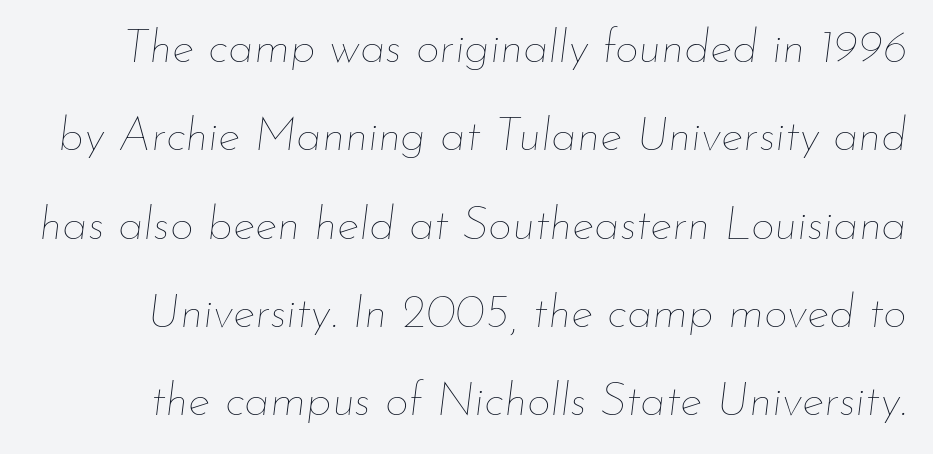
Nothing unusual about the tracking: characters are spaced as the font intends. The typography opts for an oblique posture over an upright one. The glyphs are unaccompanied by any horizontal stroke below them. Is this a heavy cut? Hardly; it is regular or lighter.
